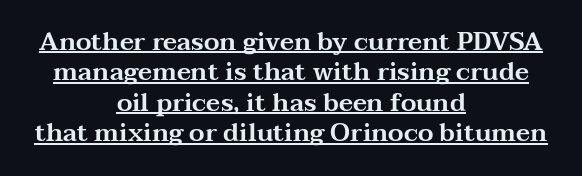
Q: Is the text italic (slanted)? A: No, it is upright.
Q: Is the text underlined? A: Yes.
Q: How is the paragraph aligned? A: Centered.
Q: Is the spacing between letters normal or unusually wide? A: Normal.
